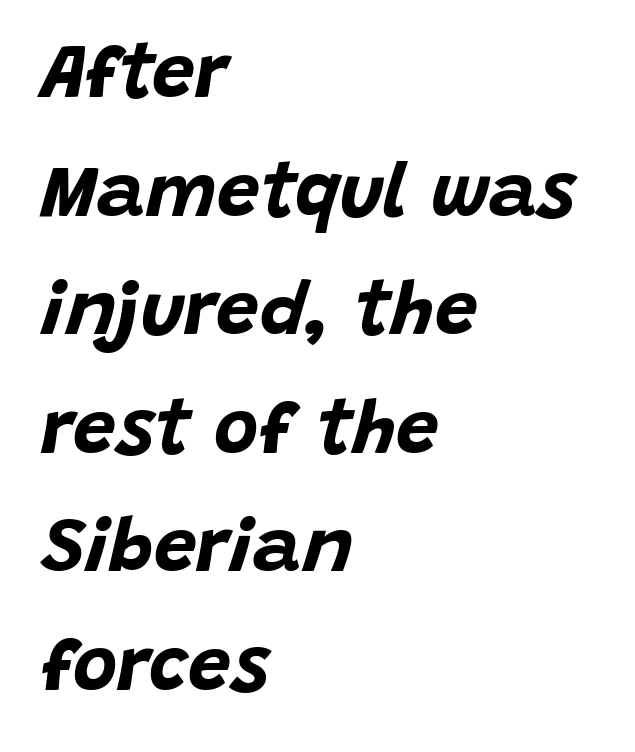
The image shows 76 px bold type, italic (leaning right); set left-aligned, normal line spacing (1.56x), normal letter spacing, not underlined; low stroke contrast and a large x-height.
